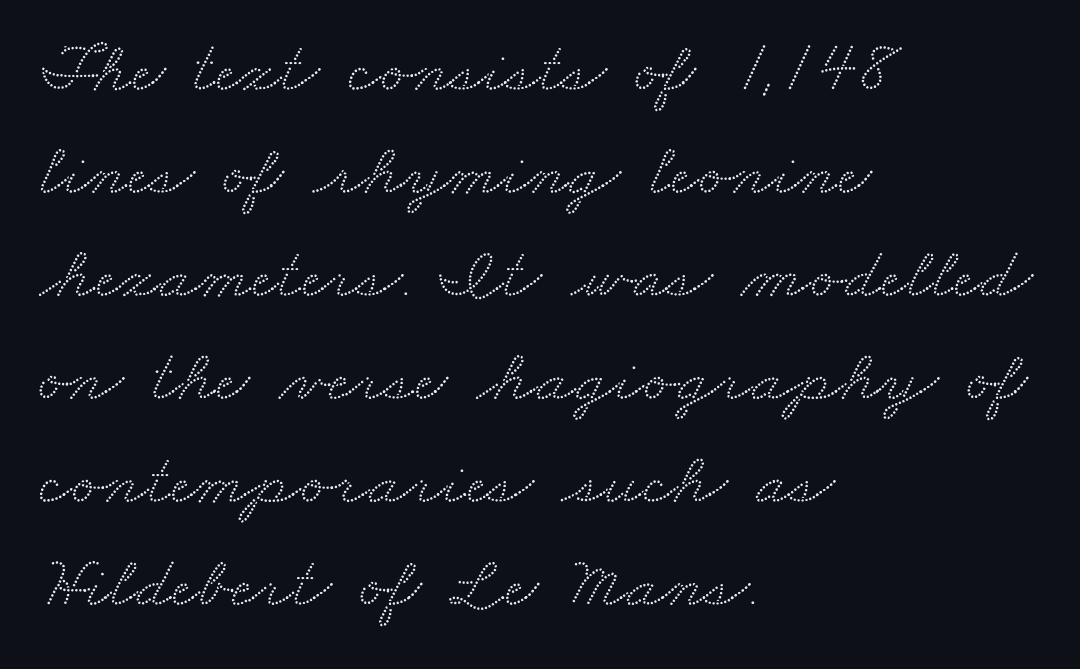
{"serif": "yes", "width": "wide", "stroke_contrast": "medium", "x_height": "small", "monospaced": "no", "underline": "no", "align": "left", "line_spacing": "normal", "line_spacing_ratio": 1.41, "letter_spacing": "normal", "letter_spacing_em": 0.0, "glyph_px": 73}
